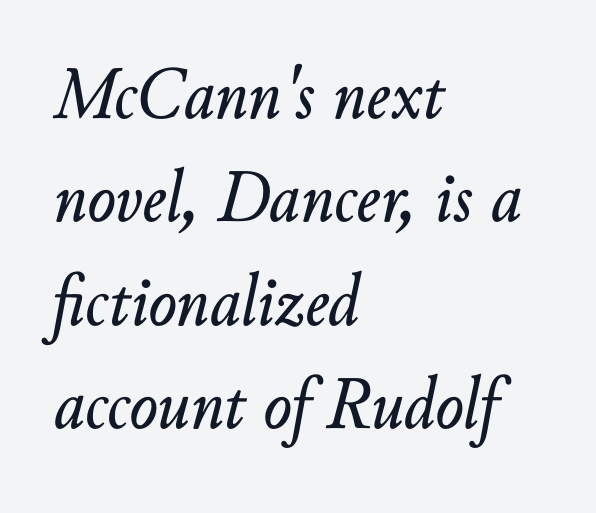
{"italic": "yes", "lean": "right", "slant_degrees": 10, "width": "normal", "stroke_contrast": "low", "x_height": "small", "monospaced": "no", "underline": "no", "align": "left", "line_spacing": "normal", "line_spacing_ratio": 1.38, "letter_spacing": "normal", "letter_spacing_em": 0.0, "glyph_px": 75}
